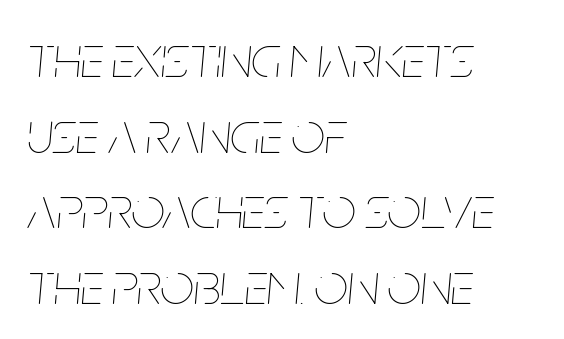
Q: Is the text bold? A: No.
Q: Is the text italic (slanted)? A: Yes, it leans right by about 5 degrees.
Q: Is the text underlined? A: No.
Q: How is the paragraph aligned? A: Left-aligned.
Q: Is the spacing between letters normal or unusually wide? A: Normal.
Q: Is the spacing between lines tight, normal or loose? A: Normal.
Q: Width (condensed, normal, or wide)? A: Condensed.
Q: Stroke contrast? A: Low.
Q: x-height? A: Large.
Q: Monospaced? A: No.
